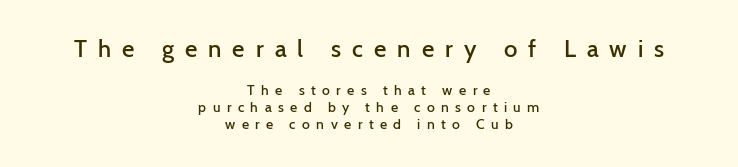
{"italic": "no", "bold": "semi", "underline": "no", "align": "center", "line_spacing_ratio": 1.21, "letter_spacing": "wide", "letter_spacing_em": 0.46, "larger_block": "first", "size_ratio": 1.71, "glyph_px": 24}
